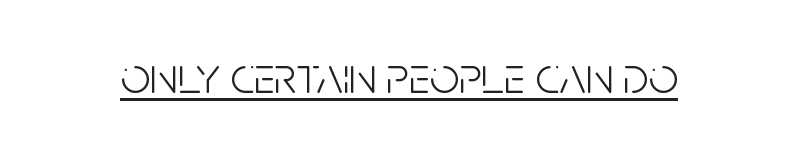
Q: Is the text bold? A: No.
Q: Is the text italic (slanted)? A: No, it is upright.
Q: Is the typeface a serif or a sans-serif typeface? A: Sans-serif.
Q: Is the text underlined? A: Yes.
Q: Is the spacing between letters normal or unusually wide? A: Normal.
Q: Width (condensed, normal, or wide)? A: Condensed.
Q: Stroke contrast? A: Low.
Q: x-height? A: Large.
Q: Monospaced? A: No.
